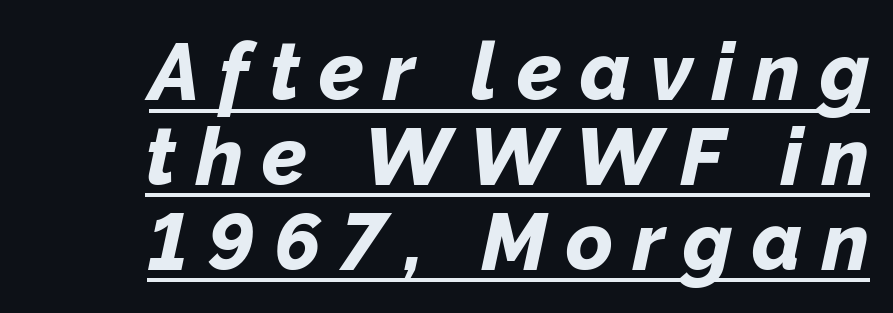
Q: Is the text bold? A: Yes.
Q: Is the text italic (slanted)? A: Yes, it leans right by about 12 degrees.
Q: Is the text underlined? A: Yes.
Q: Is the spacing between letters normal or unusually wide? A: Unusually wide.
Q: Is the spacing between lines tight, normal or loose? A: Tight.
Q: Width (condensed, normal, or wide)? A: Normal.
Q: Stroke contrast? A: Low.
Q: x-height? A: Medium.
Q: Monospaced? A: No.
